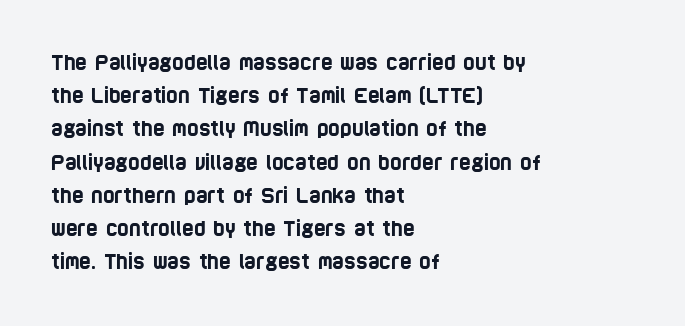
The image shows 20 px text type; set left-aligned, normal line spacing (1.66x), normal letter spacing, not underlined.
